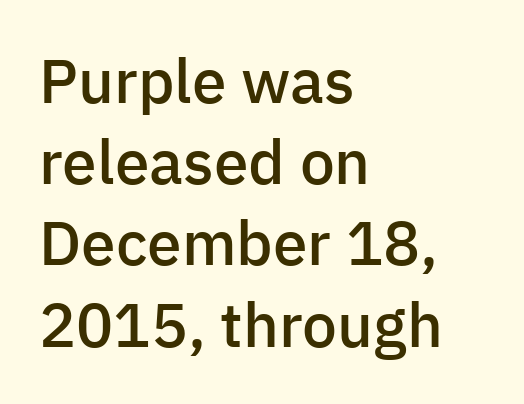
Quick note: not italic, upright. Is this a fixed-width face? No — the glyphs have proportional, varying widths. Typographic density is moderately raised because the face is semibold. Glyph-to-glyph distance matches everyday printed text. The area under the type is left untouched.
